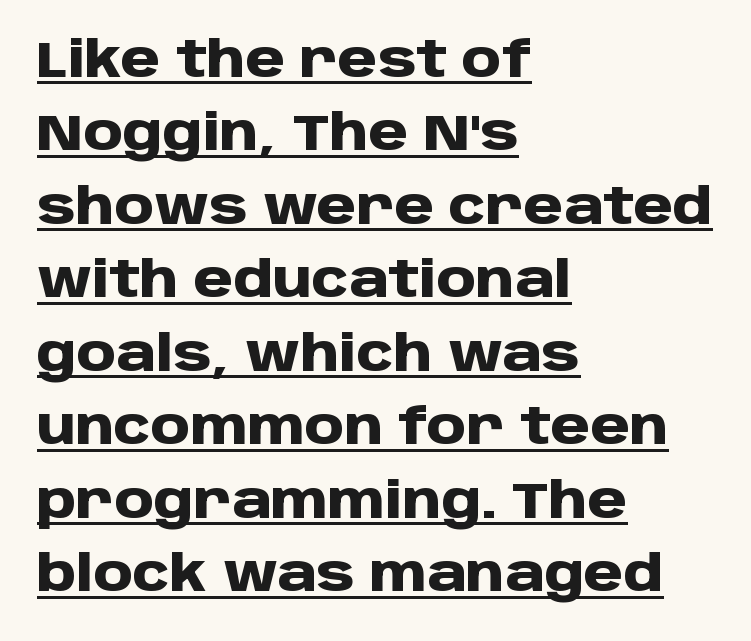
Like a heading marked for emphasis, these lines bear an underscore. Summary of vertical rhythm: regular, with standard interline spacing. Note the varied advance widths — an 'i' is clearly narrower than an 'm'. What stands out about the letter spacing? Nothing — it is the standard amount.
